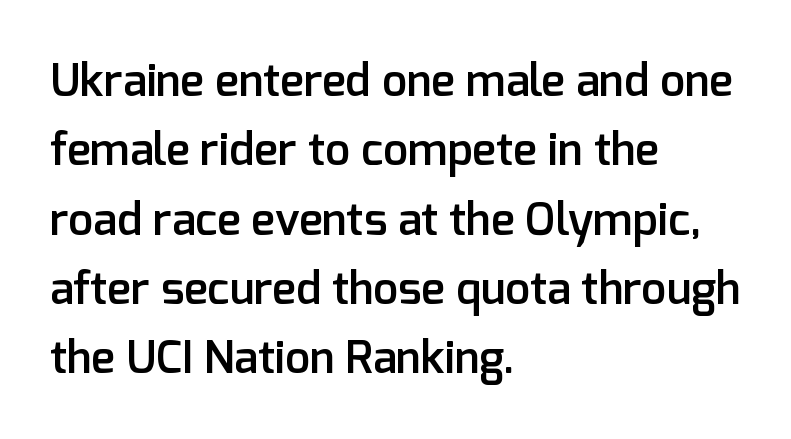
Emphasis by weight is partial: semibold. Do the letters lean? They stand straight. Character widths vary here, with narrow letters taking less room than wide ones. Spacing between characters is what you'd get straight out of the box.
